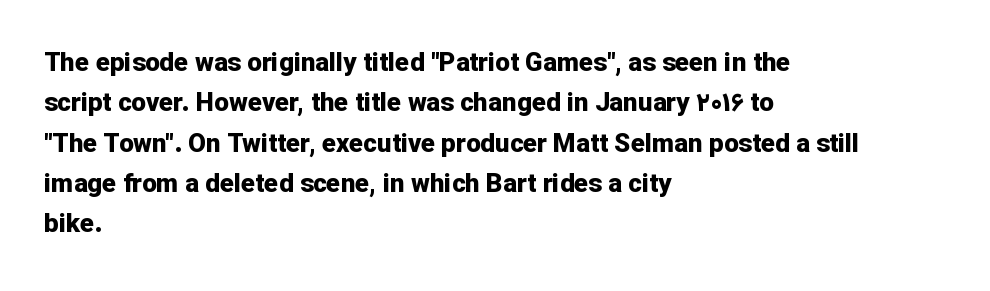
A classic flush-left, rag-right setting is used for this passage. Rows of type keep a routine distance in the vertical direction. Descenders are the only things crossing below the line. The strokes are fattened all the way to bold. Tracking value appears to be zero — textbook default spacing.
